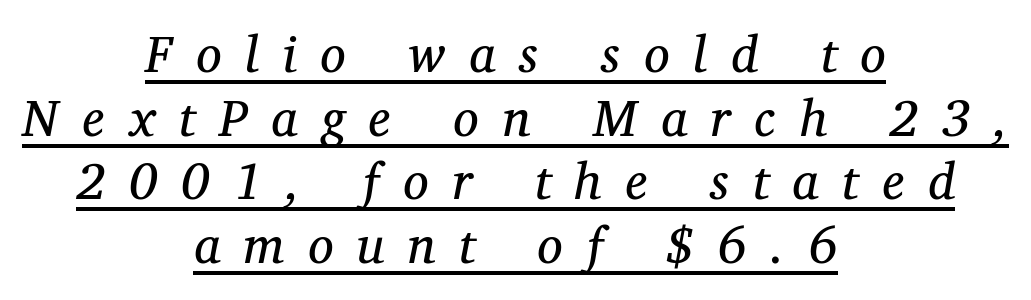
{"serif": "yes", "italic": "yes", "lean": "right", "slant_degrees": 12, "bold": "no", "weight": "regular", "width": "normal", "stroke_contrast": "medium", "x_height": "medium", "monospaced": "no", "underline": "yes", "align": "center", "line_spacing": "normal", "line_spacing_ratio": 1.25, "letter_spacing": "wide", "letter_spacing_em": 0.47, "glyph_px": 51}
